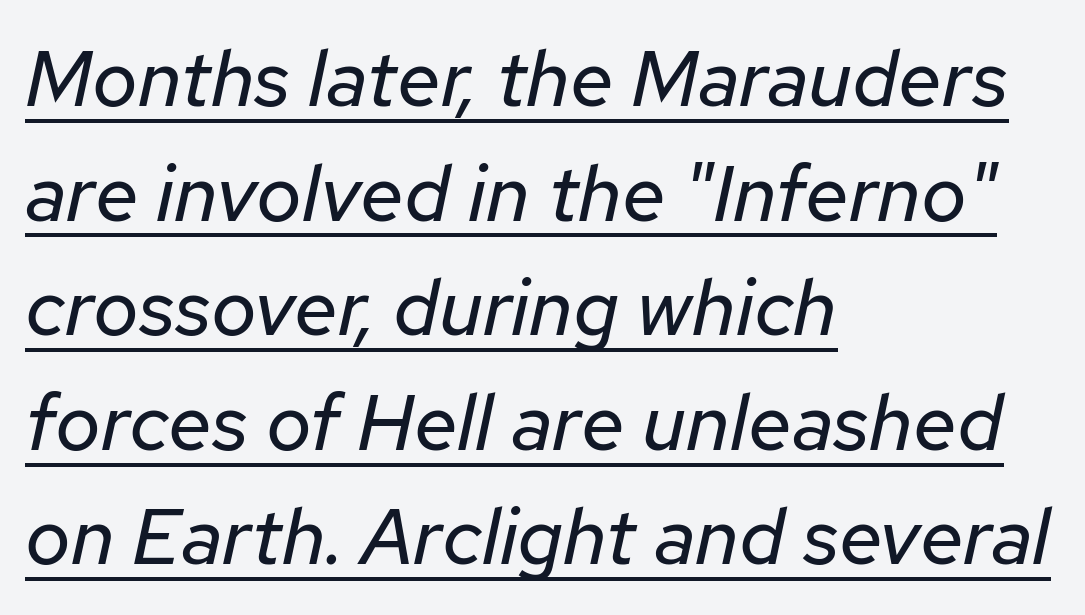
The image shows 79 px regular-weight type, italic (leaning right); set left-aligned, normal line spacing (1.45x), normal letter spacing, underlined; low stroke contrast and a medium x-height.
